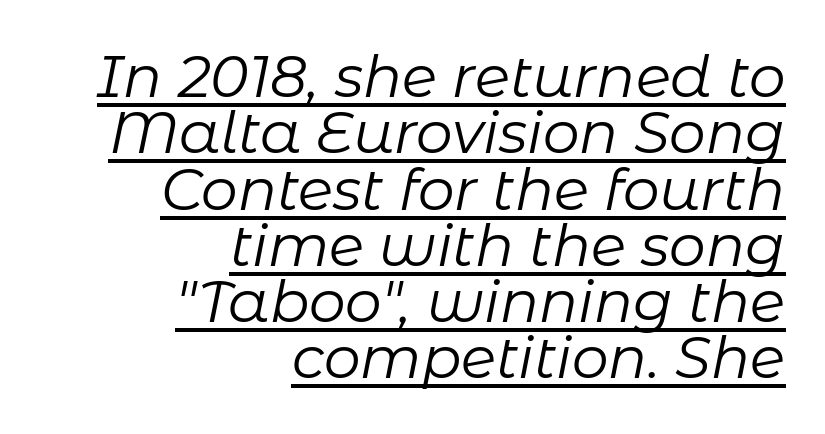
The image shows 58 px regular-weight type, italic (leaning right); set right-aligned, tight line spacing (0.97x), normal letter spacing, underlined; low stroke contrast and a medium x-height.
